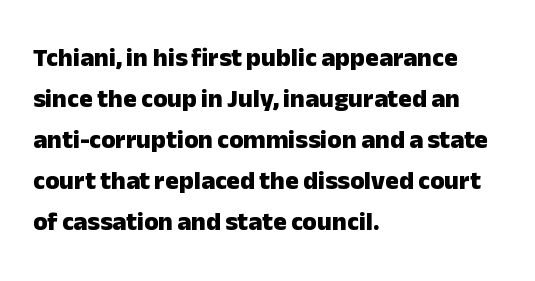
Standard letterfit; no display-style spreading of the glyphs. Compared with typical paragraphs, the rows here are spaced about the same. A bare baseline throughout the passage. Every stem runs plumb, perpendicular to the baseline. The typesetter chose a ragged-right arrangement here. The font is running at its bold setting.
